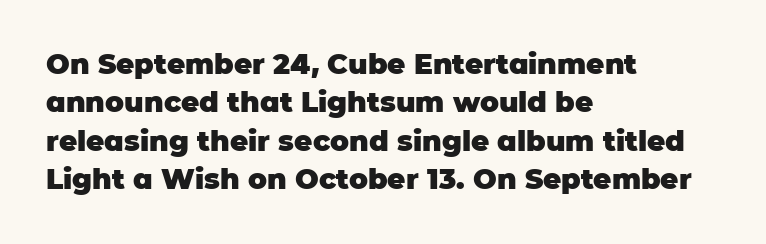
{"serif": "no", "italic": "no", "bold": "yes", "weight": "heavy", "width": "normal", "stroke_contrast": "low", "x_height": "large", "monospaced": "no", "underline": "no", "align": "left", "line_spacing": "normal", "line_spacing_ratio": 1.37, "letter_spacing": "normal", "letter_spacing_em": 0.0, "glyph_px": 28}
